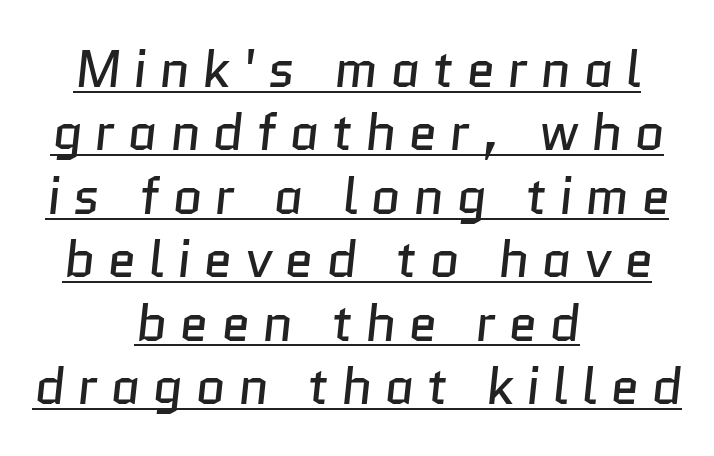
Like a heading marked for emphasis, these lines bear an underscore. Is this a fixed-width face? No — the glyphs have proportional, varying widths. Look at the tracking — it's clearly loosened, letters drifting apart. The passage is arranged like a title page — every line centered. The weight would be labelled regular, book, light, or lighter still.
